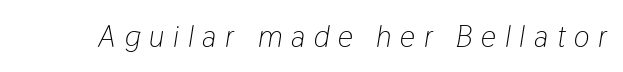
The image shows 30 px light, condensed type, italic (leaning right); set unusually wide letter spacing (+0.29 em), not underlined; low stroke contrast and a medium x-height.
